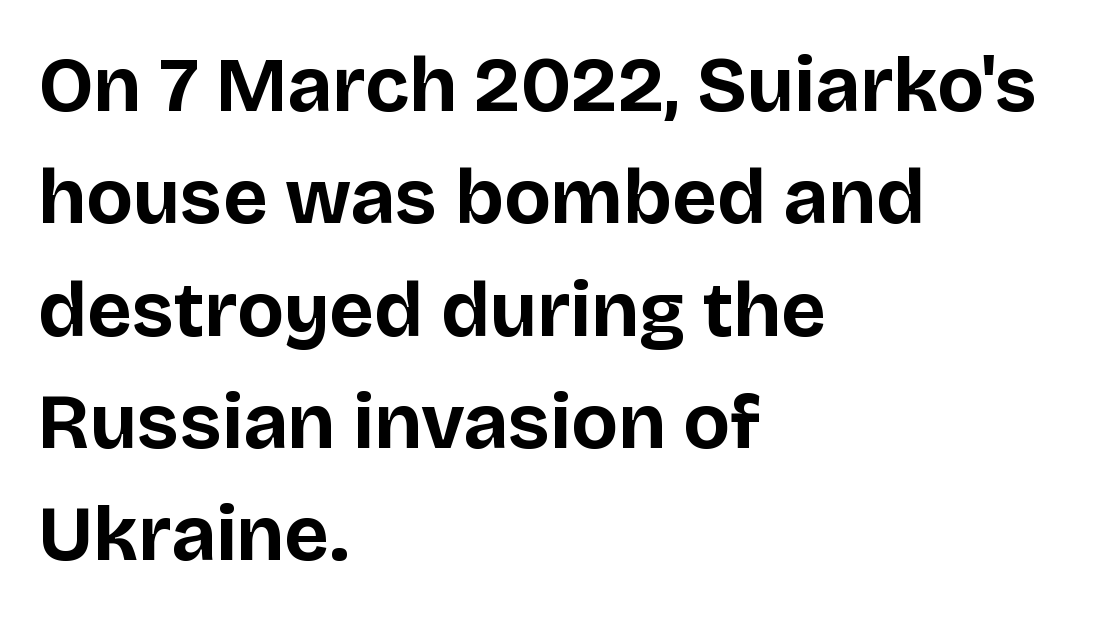
{"serif": "no", "italic": "no", "bold": "yes", "weight": "bold", "width": "normal", "stroke_contrast": "low", "x_height": "large", "monospaced": "no", "underline": "no", "align": "left", "line_spacing": "normal", "line_spacing_ratio": 1.44, "letter_spacing": "normal", "letter_spacing_em": 0.0, "glyph_px": 78}
